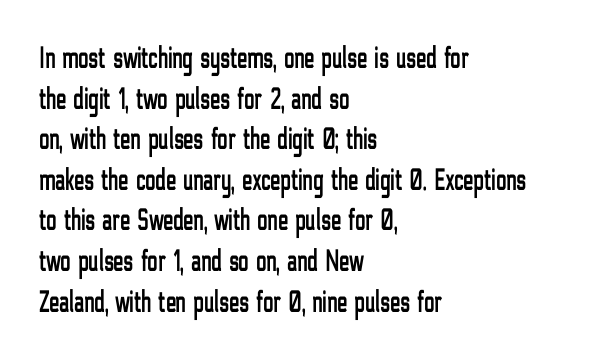
Every row of glyphs begins at an identical x-position on the left. A typesetter would call this proportional, since set widths differ per character. Nope, not italic — everything's standing straight. Typographically, this falls in the sans-serif category. This rendering leaves character spacing at its baseline value. The space between consecutive lines is moderate.
